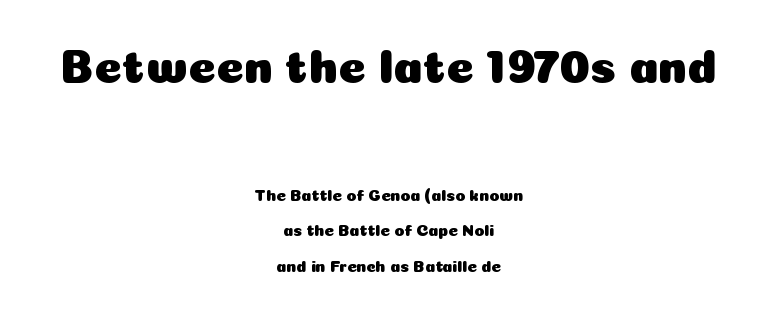
{"serif": "no", "italic": "no", "width": "normal", "stroke_contrast": "low", "x_height": "medium", "monospaced": "no", "underline": "no", "align": "center", "line_spacing": "loose", "line_spacing_ratio": 2.22, "letter_spacing": "normal", "letter_spacing_em": 0.0, "larger_block": "first", "size_ratio": 2.94, "glyph_px": 47}
